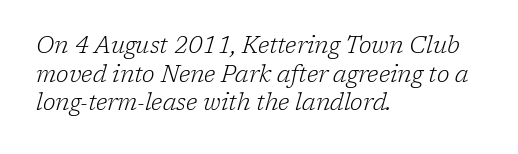
Each line starts at the same left margin while the right side varies. The foot of each line stays bare and open. What stands out about the letter spacing? Nothing — it is the standard amount. A typesetter would mark this as italic. Stems and bowls with no extra thickness — not bold.
